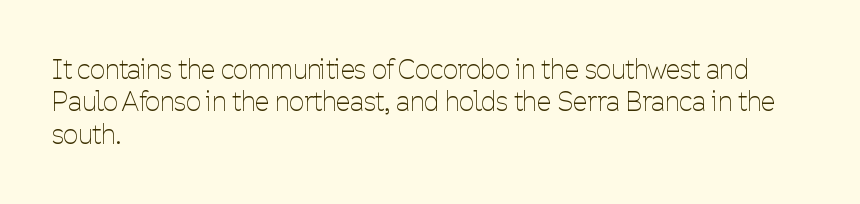
The image shows 26 px text type, upright; set left-aligned, normal line spacing (1.25x), normal letter spacing, not underlined.
